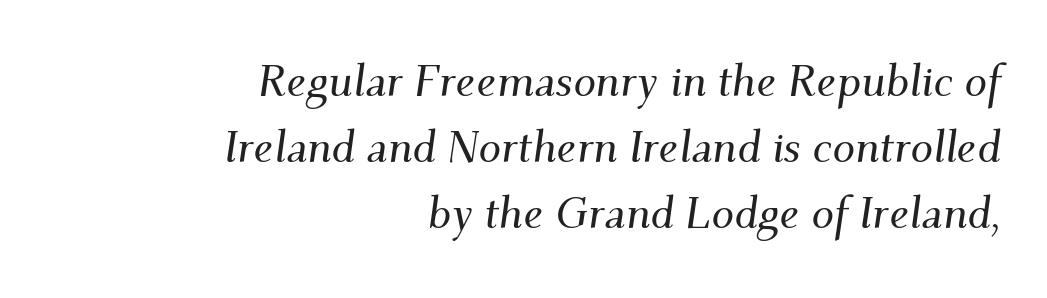
Quick note: italic. How are the letters spaced? Ordinarily, with no added tracking. If you measured baseline to baseline, you'd find a middling distance. The paragraph shown leans on its right margin. Any mark beneath the type? The region is blank.
